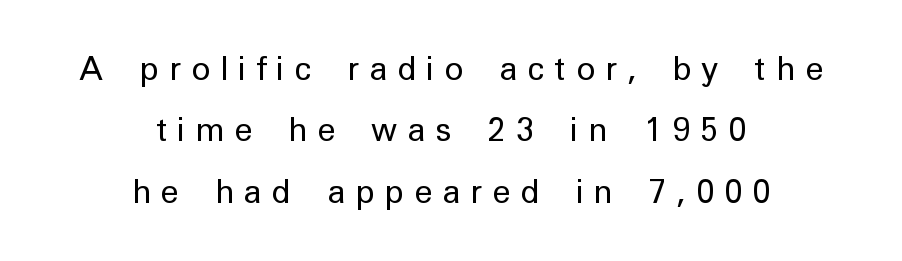
If you drew a line through each stem, it would be perfectly vertical. Is the type heavy? It reads as light-to-regular instead. Notice the wide empty band between every row — that's loose leading. Underlining? Definitely not there. Casual observation: everything's sitting right in the middle.
